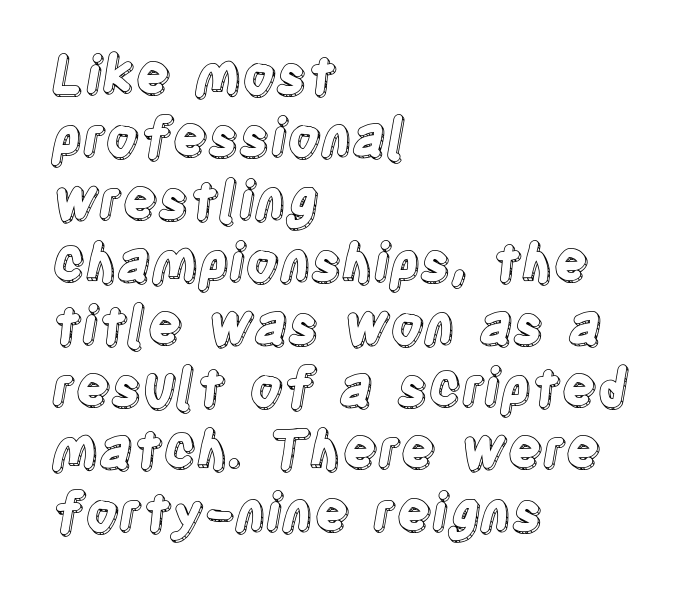
Q: Is the text italic (slanted)? A: Yes.
Q: Is the text underlined? A: No.
Q: How is the paragraph aligned? A: Left-aligned.
Q: Is the spacing between letters normal or unusually wide? A: Normal.
Q: Width (condensed, normal, or wide)? A: Condensed.
Q: x-height? A: Large.
Q: Monospaced? A: No.
